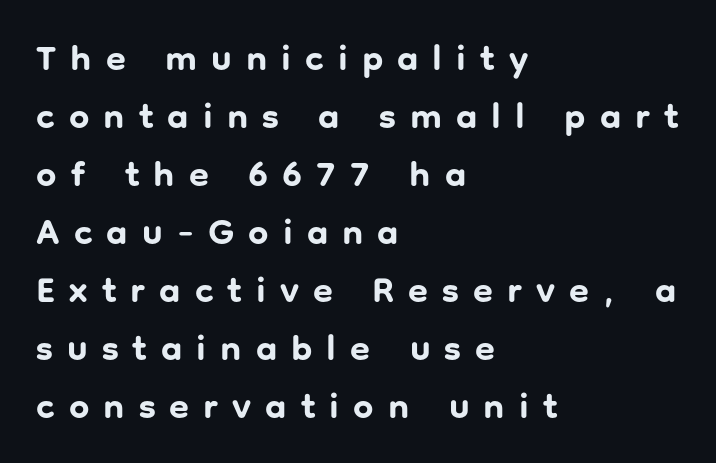
Q: Is the text bold? A: Yes.
Q: Is the text italic (slanted)? A: No, it is upright.
Q: Is the typeface a serif or a sans-serif typeface? A: Sans-serif.
Q: Is the text underlined? A: No.
Q: How is the paragraph aligned? A: Left-aligned.
Q: Is the spacing between letters normal or unusually wide? A: Unusually wide.
Q: Is the spacing between lines tight, normal or loose? A: Normal.
Q: Width (condensed, normal, or wide)? A: Normal.
Q: Stroke contrast? A: Low.
Q: x-height? A: Medium.
Q: Monospaced? A: No.
